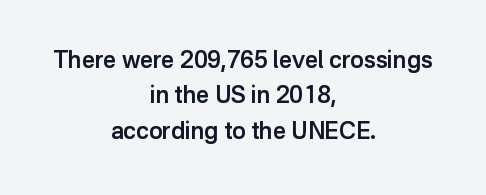
Leading: standard. Check under the words: just untouched page. Is the letter spacing exaggerated? No — it looks like the ordinary default. The lettering stays uniformly vertical, giving the passage a roman look.
